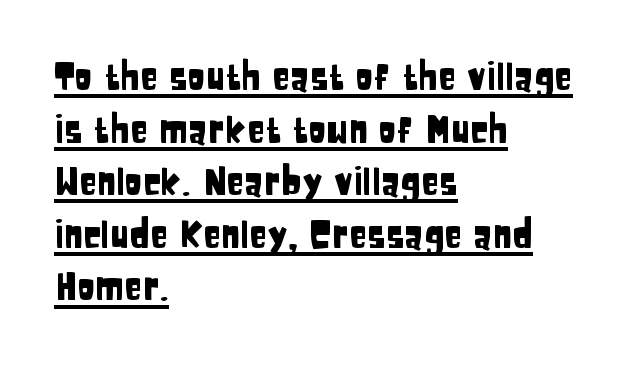
These lines are composed in type without serifs. Check the space under the baseline: a stroke is drawn there. Every row of glyphs begins at an identical x-position on the left. The rendering uses a moderate line-height, typical for paragraphs.
